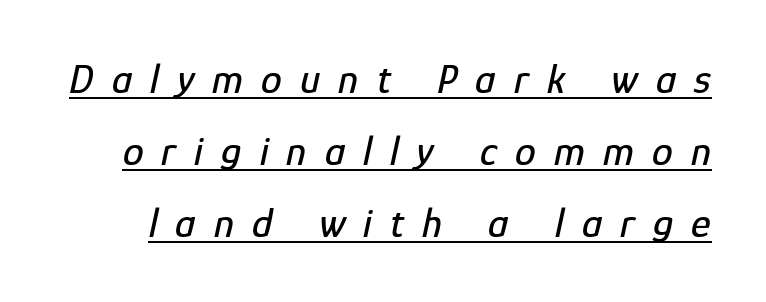
The image shows 42 px condensed type, italic (leaning right); set line spacing 1.71x, unusually wide letter spacing (+0.43 em), underlined; low stroke contrast and a medium x-height.
